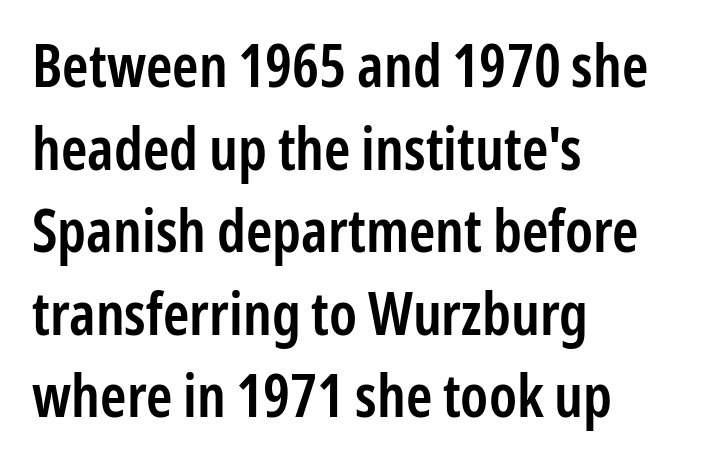
{"serif": "no", "italic": "no", "bold": "semi", "weight": "semibold", "width": "condensed", "stroke_contrast": "low", "x_height": "medium", "monospaced": "no", "underline": "no", "align": "left", "line_spacing": "normal", "line_spacing_ratio": 1.4, "letter_spacing": "normal", "letter_spacing_em": 0.0, "glyph_px": 59}
